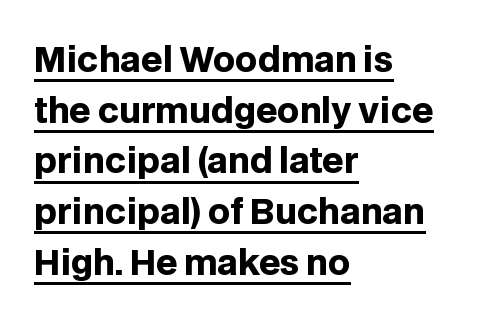
Q: Is the text bold? A: Yes.
Q: Is the text italic (slanted)? A: No, it is upright.
Q: Is the typeface a serif or a sans-serif typeface? A: Sans-serif.
Q: Is the text underlined? A: Yes.
Q: How is the paragraph aligned? A: Left-aligned.
Q: Is the spacing between letters normal or unusually wide? A: Normal.
Q: Is the spacing between lines tight, normal or loose? A: Normal.
Q: Width (condensed, normal, or wide)? A: Normal.
Q: Stroke contrast? A: Low.
Q: x-height? A: Large.
Q: Monospaced? A: No.
